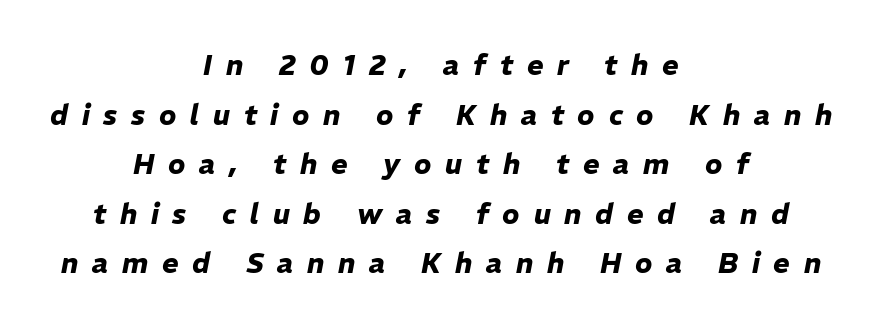
Rule under the text: the space is simply empty. Thick stems and heavy bowls — unmistakably bold. Looks like regular typesetting: each glyph gets only the width it needs. Between one letter and the next there's a generous, obvious gap. The passage shown leans; its letterforms are oblique.
